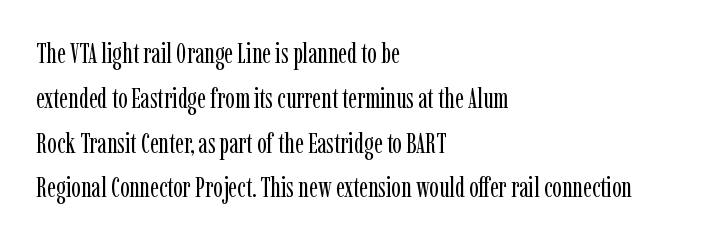
Q: Is the text bold? A: No.
Q: Is the text italic (slanted)? A: No, it is upright.
Q: Is the typeface a serif or a sans-serif typeface? A: Serif.
Q: Is the text underlined? A: No.
Q: How is the paragraph aligned? A: Left-aligned.
Q: Is the spacing between letters normal or unusually wide? A: Normal.
Q: Is the spacing between lines tight, normal or loose? A: Normal.
Q: Width (condensed, normal, or wide)? A: Condensed.
Q: Stroke contrast? A: Low.
Q: x-height? A: Medium.
Q: Monospaced? A: No.
